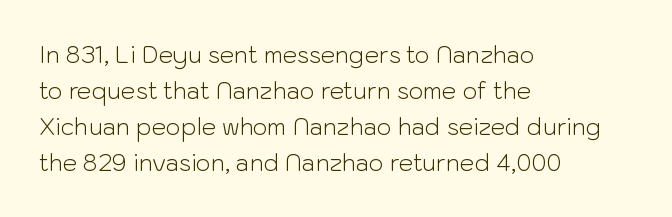
{"italic": "no", "bold": "no", "underline": "no", "align": "left", "line_spacing": "normal", "line_spacing_ratio": 1.56, "letter_spacing": "normal", "letter_spacing_em": 0.0, "glyph_px": 23}
